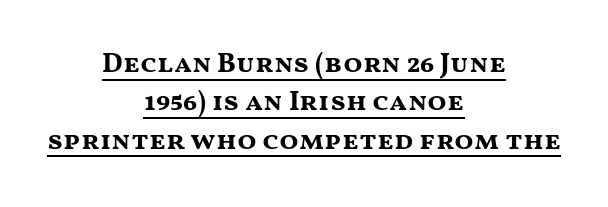
Short note: letters normally spaced. The rendering uses a moderate line-height, typical for paragraphs. The type sits square on the baseline with zero lean. Spacing verdict: proportional, widths tailored to each character. A typographer would call this underscored text.
